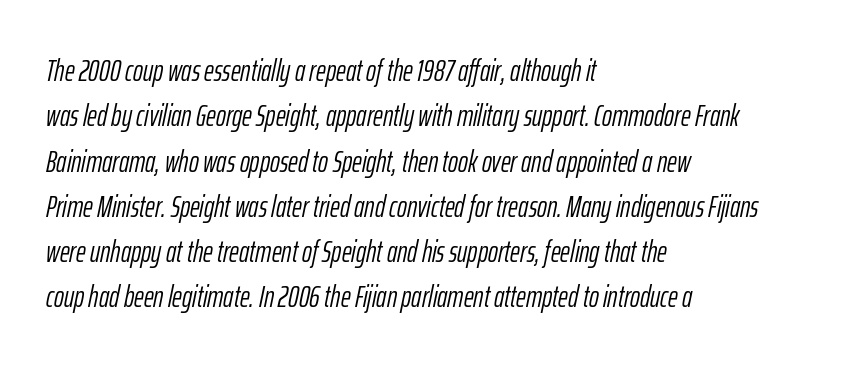
The image shows 30 px light, condensed type, italic (leaning right); set left-aligned, normal line spacing (1.51x), normal letter spacing, not underlined; low stroke contrast and a medium x-height.
